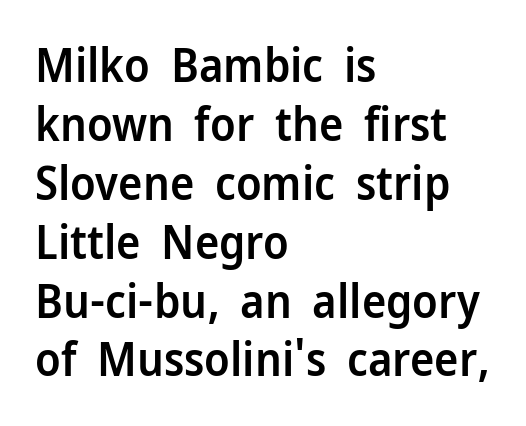
No italicization has been applied; the sample stays upright. Between one letter and the next there's only the usual sliver of space. Emphasis by weight is partial: semibold. The lines sit at an ordinary, default distance from one another. You could not count columns in this text — the font is proportionally spaced. Typeset ragged right — the left edge is the straight one.
